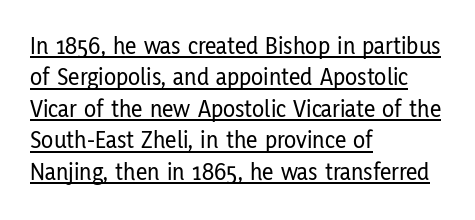
Typeset ragged right — the left edge is the straight one. The block of text has a typical density, with ordinary space between rows. This sample uses plain, unmodified letter spacing. The letters stand upright; this is a roman face. Notice how a bar underscores the lettering throughout.
